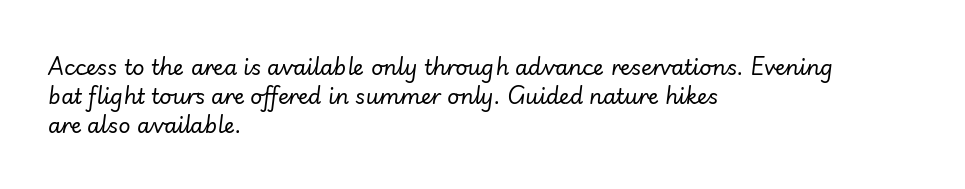
{"italic": "yes", "lean": "right", "slant_degrees": 7, "bold": "no", "underline": "no", "align": "left", "line_spacing": "normal", "line_spacing_ratio": 1.37, "letter_spacing": "normal", "letter_spacing_em": 0.0, "glyph_px": 21}
